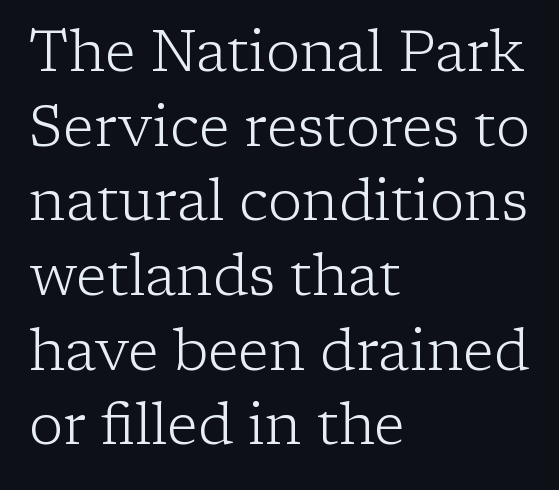
{"serif": "yes", "italic": "no", "bold": "no", "weight": "light", "width": "normal", "stroke_contrast": "low", "x_height": "medium", "monospaced": "no", "underline": "no", "align": "left", "line_spacing": "normal", "line_spacing_ratio": 1.31, "letter_spacing": "normal", "letter_spacing_em": 0.0, "glyph_px": 57}
